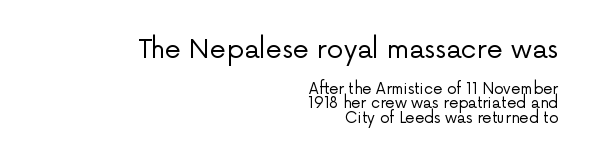
The image shows 26 px text type, upright; set right-aligned, tight line spacing (0.96x), normal letter spacing, not underlined; the first (top) block is 1.73x larger.
